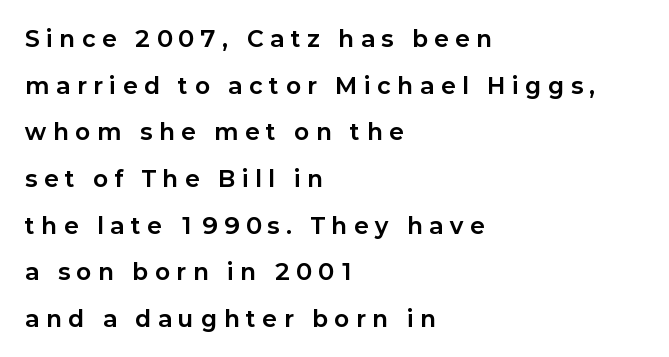
The baseline area is clear. Compared with typical body copy, the letter spacing here is much looser. Each new line begins a long way beneath the previous one. Emphasis by weight is at full strength: bold. Does the lettering tilt? It doesn't — this is upright.
